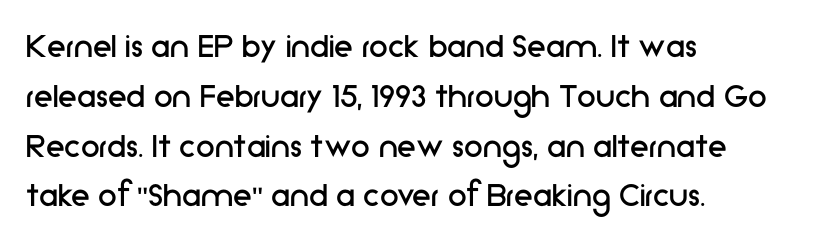
Anything drawn beneath the words? Only blank space. The letters look calm and open, with moderate or lighter stems. The face used here is proportionally spaced, like ordinary book or web type. Successive baselines arrive at the customary interval. The passage shown is typeset with a sans-serif family.
